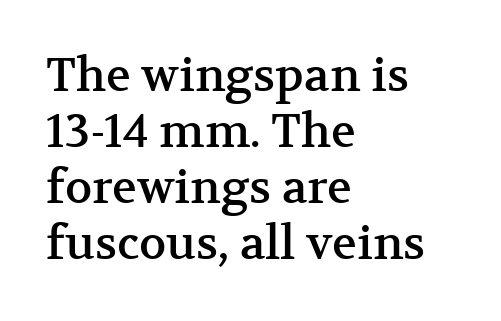
The image shows 46 px serif type, upright; set left-aligned, line spacing 1.22x, normal letter spacing, not underlined; medium stroke contrast and a medium x-height.
